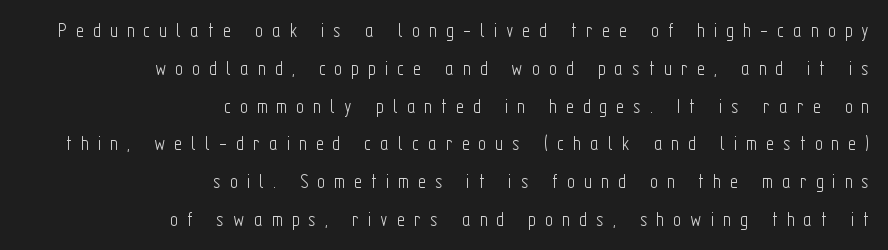
Stems here are at most as thick as an everyday book face. The words here are not underlined. If you drew a line through each stem, it would be perfectly vertical. All the whitespace from short lines collects on the left. Is the letter spacing exaggerated? Yes — the characters are pushed far apart.
